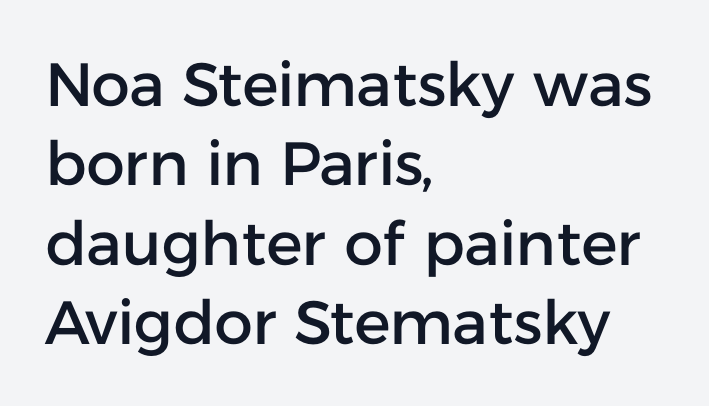
{"serif": "no", "italic": "no", "width": "normal", "stroke_contrast": "low", "x_height": "medium", "monospaced": "no", "underline": "no", "align": "left", "line_spacing": "normal", "line_spacing_ratio": 1.3, "letter_spacing": "normal", "letter_spacing_em": 0.0, "glyph_px": 61}
